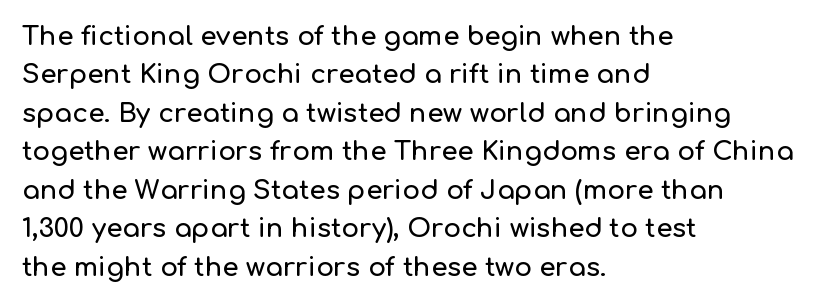
These lines keep a tight, regular rhythm from letter to letter. A student would call this left alignment; a typographer would say flush left, rag right. Descenders are the only things crossing below the line. Evenly set lines give the paragraph a standard silhouette. Ordinary non-slanted type is in use.
